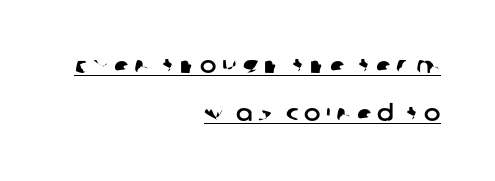
Observe the wide spacing: letters keep a clear distance from each other. In CSS terms this would be text-align: right. The block of text is sparse from top to bottom, with ample space between rows. Like a heading marked for emphasis, these lines bear an underscore.
